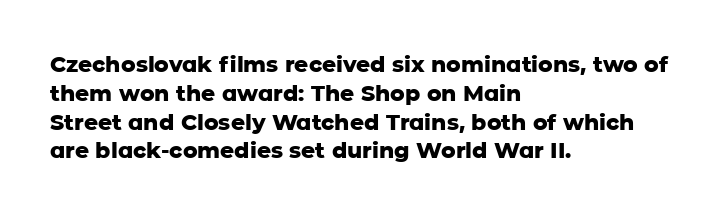
{"italic": "no", "bold": "yes", "underline": "no", "align": "left", "line_spacing": "normal", "line_spacing_ratio": 1.31, "letter_spacing": "normal", "letter_spacing_em": 0.0, "glyph_px": 22}
